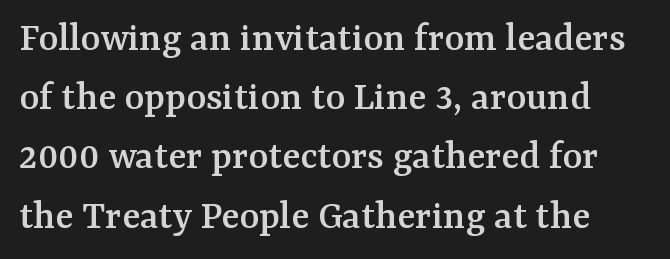
Q: Is the text italic (slanted)? A: No, it is upright.
Q: Is the typeface a serif or a sans-serif typeface? A: Serif.
Q: Is the text underlined? A: No.
Q: Is the spacing between letters normal or unusually wide? A: Normal.
Q: Is the spacing between lines tight, normal or loose? A: Normal.
Q: Width (condensed, normal, or wide)? A: Normal.
Q: Stroke contrast? A: Medium.
Q: x-height? A: Medium.
Q: Monospaced? A: No.
